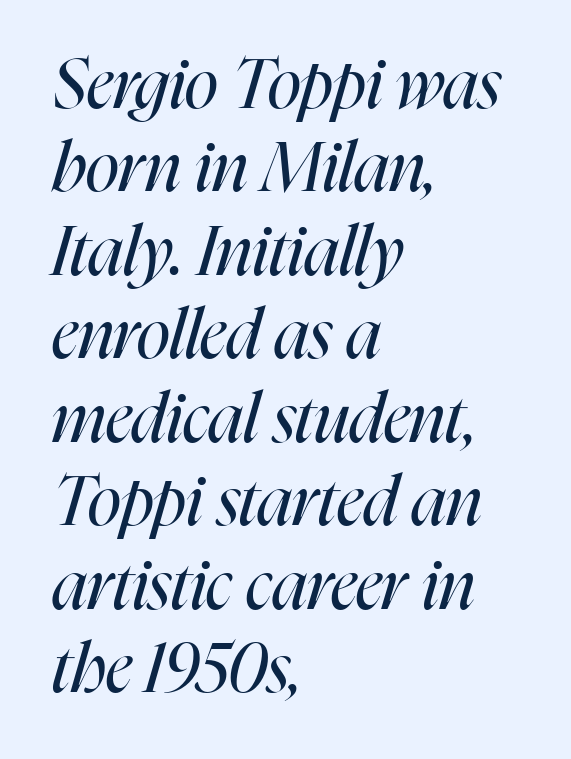
The rag falls on the right side of this text block. The zone under the glyphs is completely vacant. Proportional: the letters do not fall into vertical columns. What stands out about the letter spacing? Nothing — it is the standard amount. The typography opts for an oblique posture over an upright one.
